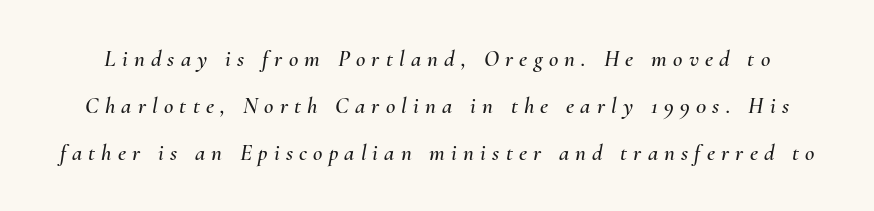
{"italic": "yes", "lean": "right", "slant_degrees": 10, "underline": "no", "line_spacing": "loose", "line_spacing_ratio": 2.04, "letter_spacing": "wide", "letter_spacing_em": 0.27, "glyph_px": 23}
